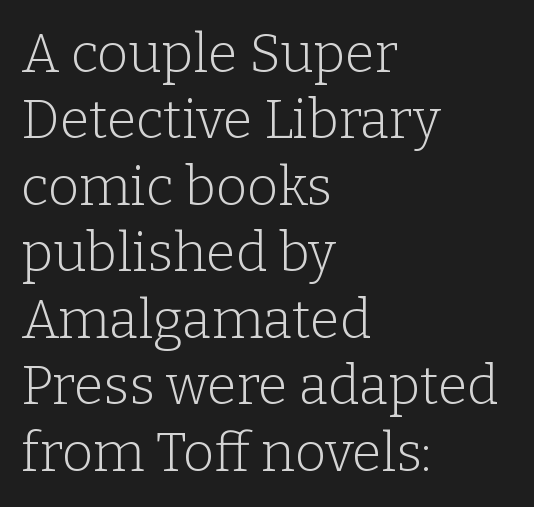
Q: Is the text bold? A: No.
Q: Is the text italic (slanted)? A: No, it is upright.
Q: Is the typeface a serif or a sans-serif typeface? A: Serif.
Q: Is the text underlined? A: No.
Q: How is the paragraph aligned? A: Left-aligned.
Q: Is the spacing between letters normal or unusually wide? A: Normal.
Q: Width (condensed, normal, or wide)? A: Normal.
Q: Stroke contrast? A: Low.
Q: x-height? A: Medium.
Q: Monospaced? A: No.
